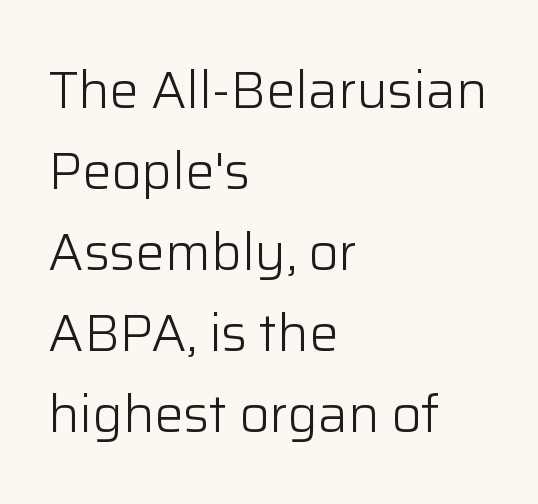
Bold? No — there's no thickening of the strokes. The passage is arranged the way most books set body copy — flush left. A typesetter would label this face a sans. Students, observe: this is what conventionally led text looks like. The letters advance in unequal steps, a hallmark of proportional type.
